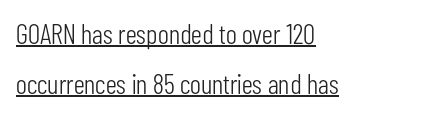
The image shows 28 px light, condensed sans-serif type, upright; set left-aligned, line spacing 1.77x, normal letter spacing, underlined; low stroke contrast and a medium x-height.
